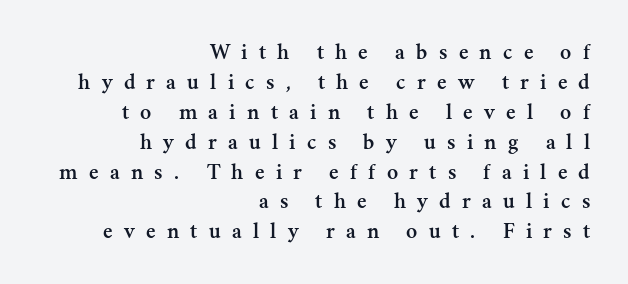
Q: Is the text italic (slanted)? A: No, it is upright.
Q: Is the text underlined? A: No.
Q: How is the paragraph aligned? A: Right-aligned.
Q: Is the spacing between letters normal or unusually wide? A: Unusually wide.
Q: Is the spacing between lines tight, normal or loose? A: Normal.
